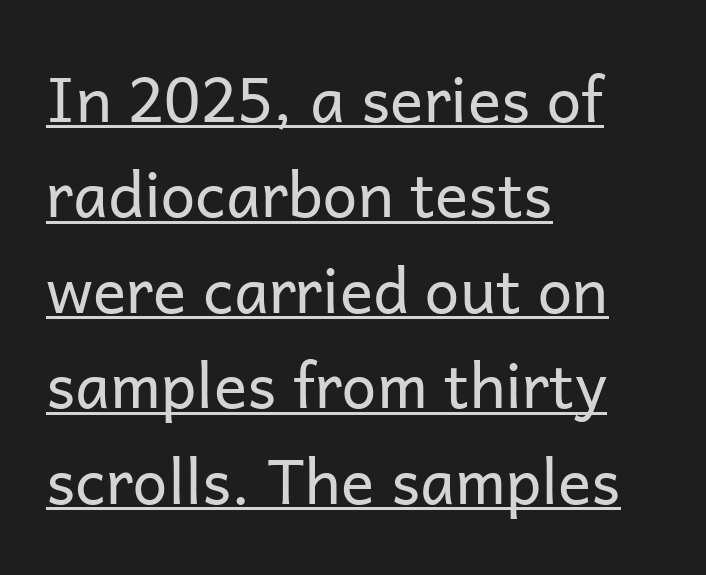
Words appear dense and cohesive because spacing is normal. A roman cut, with each character standing at attention. Varying glyph widths throughout — classic text-font behaviour. A light-to-regular cut is what we see here. A sans-serif font was chosen for this passage.
